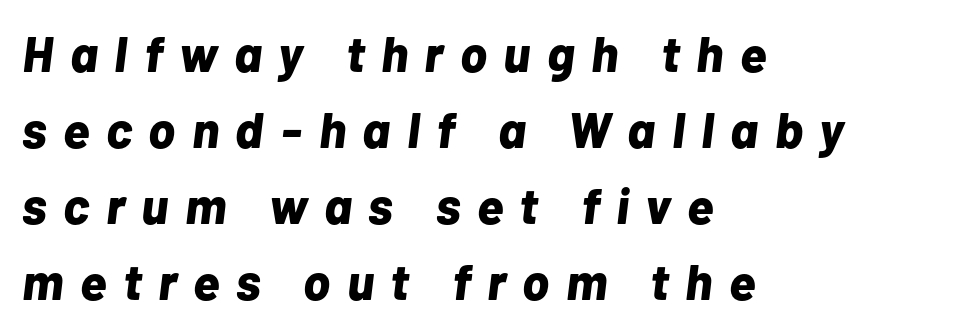
Q: Is the text bold? A: Yes.
Q: Is the text italic (slanted)? A: Yes, it leans right by about 7 degrees.
Q: Is the text underlined? A: No.
Q: How is the paragraph aligned? A: Left-aligned.
Q: Is the spacing between letters normal or unusually wide? A: Unusually wide.
Q: Is the spacing between lines tight, normal or loose? A: Normal.
Q: Width (condensed, normal, or wide)? A: Normal.
Q: Stroke contrast? A: Low.
Q: x-height? A: Medium.
Q: Monospaced? A: No.
